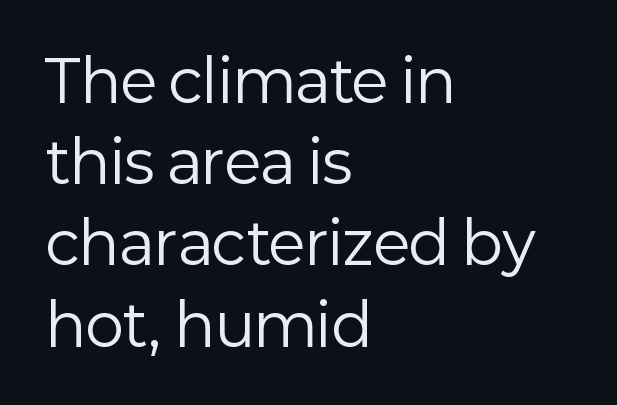
Q: Is the text bold? A: No.
Q: Is the text italic (slanted)? A: No, it is upright.
Q: Is the typeface a serif or a sans-serif typeface? A: Sans-serif.
Q: Is the text underlined? A: No.
Q: How is the paragraph aligned? A: Left-aligned.
Q: Is the spacing between letters normal or unusually wide? A: Normal.
Q: Is the spacing between lines tight, normal or loose? A: Normal.
Q: Width (condensed, normal, or wide)? A: Normal.
Q: Stroke contrast? A: Low.
Q: x-height? A: Medium.
Q: Monospaced? A: No.
